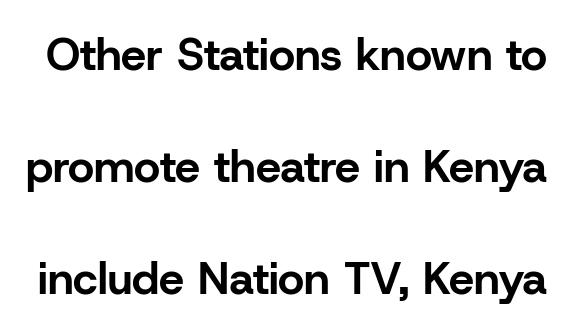
The face used here is rendered with its standard letterfit. In terms of weight, the rendering is a true, heavy bold. Think of a printed novel: that variable character pitch is what you see here. Examine the stroke ends and you'll find no serifs.
